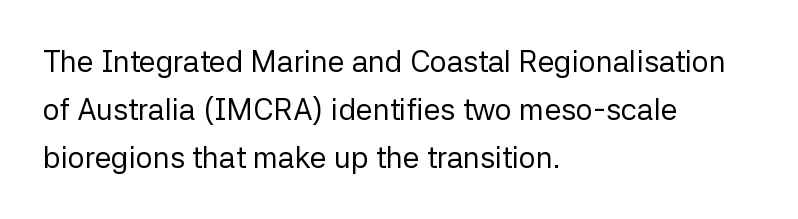
Where is the straight margin? On the left. The space between consecutive lines is moderate. There is no visible air inserted between adjacent glyphs. The font is comparable to plain body text, perhaps lighter. The baseline area is clear.
